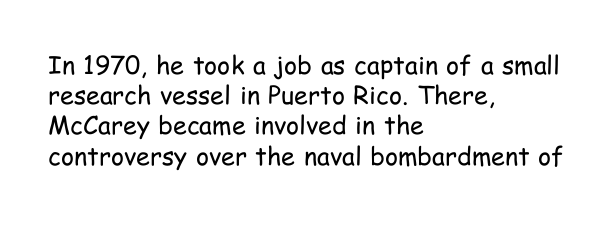
Q: Is the text bold? A: No.
Q: Is the text italic (slanted)? A: No, it is upright.
Q: Is the text underlined? A: No.
Q: How is the paragraph aligned? A: Left-aligned.
Q: Is the spacing between letters normal or unusually wide? A: Normal.
